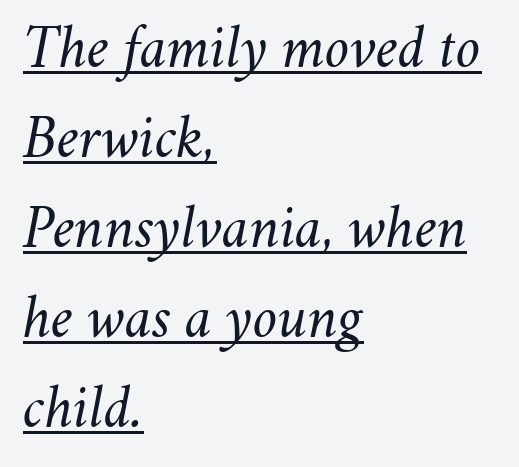
The space between consecutive lines is moderate. These characters rest on top of a visible drawn line. The letters look calm and open, with moderate or lighter stems. The face used here is proportionally spaced, like ordinary book or web type. If you drew a line through each stem, it would be angled. What stands out about the letter spacing? Nothing — it is the standard amount.
